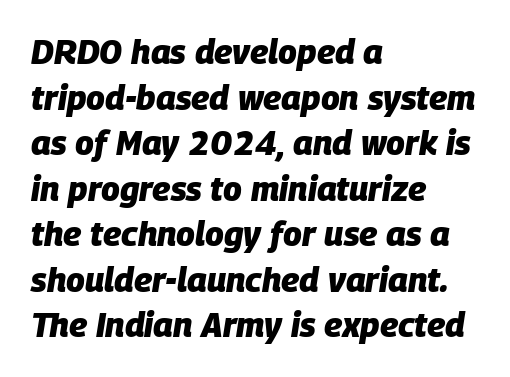
{"italic": "yes", "lean": "right", "slant_degrees": 9, "bold": "yes", "weight": "heavy", "width": "normal", "stroke_contrast": "low", "x_height": "large", "monospaced": "no", "underline": "no", "align": "left", "line_spacing": "normal", "line_spacing_ratio": 1.34, "letter_spacing": "normal", "letter_spacing_em": 0.0, "glyph_px": 34}
